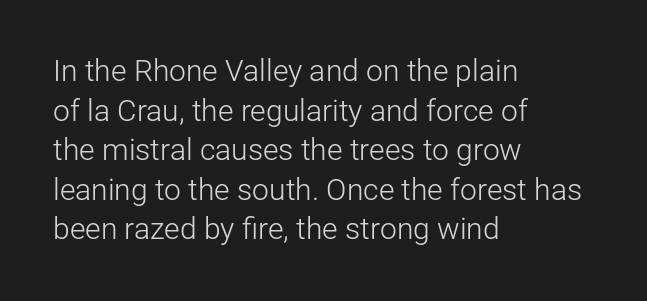
Q: Is the text bold? A: No.
Q: Is the text italic (slanted)? A: No, it is upright.
Q: Is the typeface a serif or a sans-serif typeface? A: Sans-serif.
Q: Is the text underlined? A: No.
Q: How is the paragraph aligned? A: Left-aligned.
Q: Is the spacing between letters normal or unusually wide? A: Normal.
Q: Is the spacing between lines tight, normal or loose? A: Normal.
Q: Width (condensed, normal, or wide)? A: Normal.
Q: Stroke contrast? A: Low.
Q: x-height? A: Medium.
Q: Monospaced? A: No.
